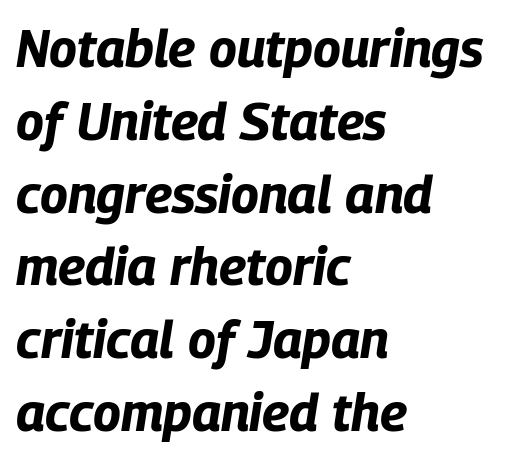
{"italic": "yes", "lean": "right", "slant_degrees": 9, "bold": "yes", "weight": "bold", "width": "condensed", "stroke_contrast": "low", "x_height": "large", "monospaced": "no", "underline": "no", "align": "left", "line_spacing": "normal", "line_spacing_ratio": 1.4, "letter_spacing": "normal", "letter_spacing_em": 0.0, "glyph_px": 52}
